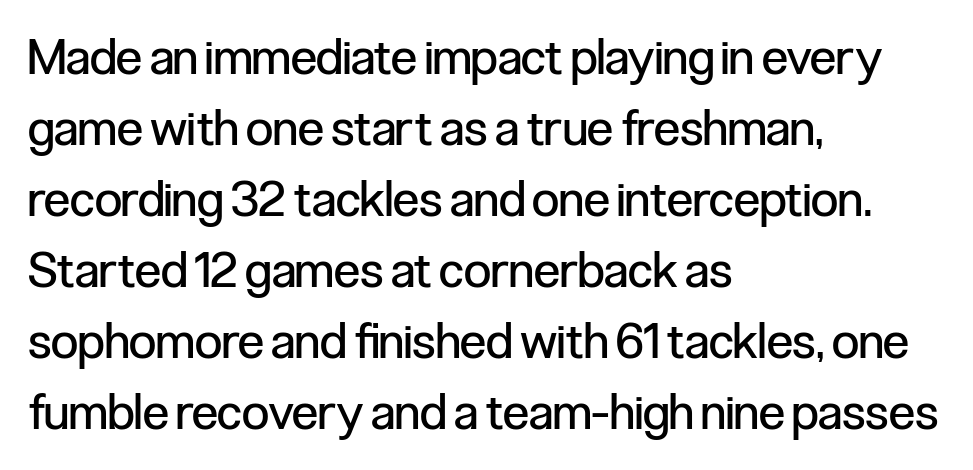
{"serif": "no", "italic": "no", "bold": "no", "weight": "regular", "width": "condensed", "stroke_contrast": "low", "x_height": "medium", "monospaced": "no", "underline": "no", "align": "left", "line_spacing": "normal", "line_spacing_ratio": 1.45, "letter_spacing": "normal", "letter_spacing_em": 0.0, "glyph_px": 49}
